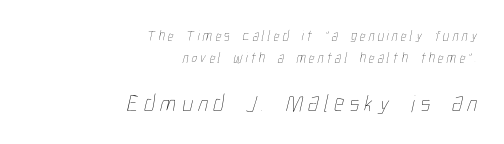
Bare-footed words on every line. This sample is right-justified, so line beginnings fall wherever the words allow. The type is letterspaced generously, with wide tracking. Notice how descenders clear the ascenders below comfortably — that's standard leading. The face used here appears at its bigger size in the lower chunk. This reads as an unemphasized weight, regular at the heaviest.
